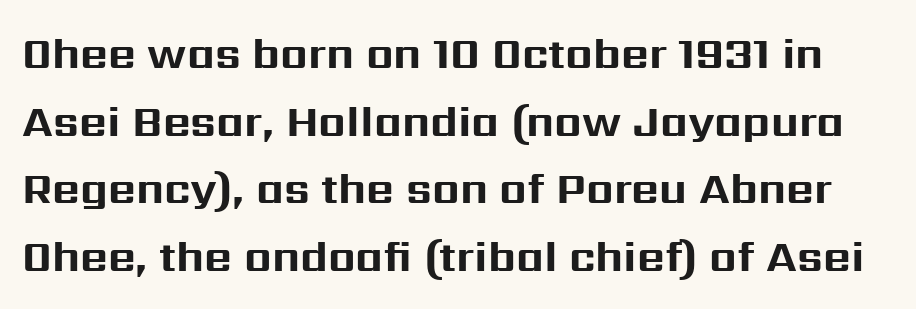
Spacing verdict: proportional, widths tailored to each character. Each letter's strokes conclude bluntly, with no projecting serifs. Quick note: underline off. You could call the tracking neutral — neither tight nor loose. Leading: standard. Heavy-handed strokes throughout: this text is bold.
